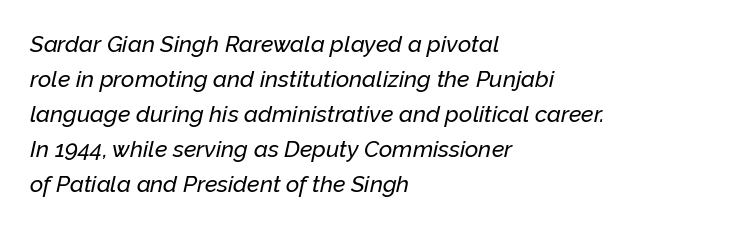
The image shows 23 px text type, italic (leaning right); set left-aligned, normal line spacing (1.52x), normal letter spacing, not underlined.
